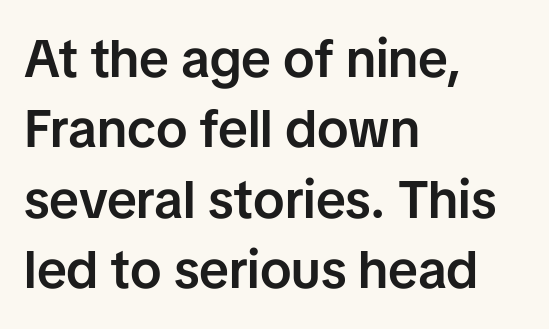
The image shows 53 px semibold sans-serif type, upright; set left-aligned, normal line spacing (1.33x), normal letter spacing, not underlined; low stroke contrast and a medium x-height.
